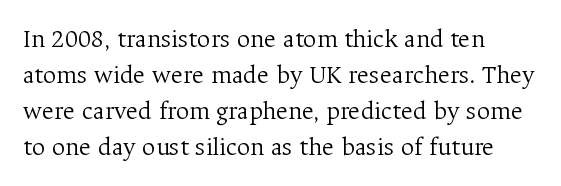
The image shows 26 px text type, upright; set left-aligned, normal line spacing (1.38x), normal letter spacing, not underlined.
